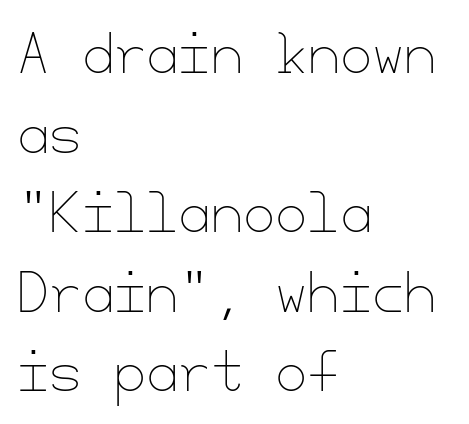
{"italic": "no", "bold": "no", "weight": "thin", "width": "normal", "stroke_contrast": "low", "x_height": "small", "underline": "no", "align": "left", "line_spacing": "normal", "line_spacing_ratio": 1.53, "letter_spacing": "normal", "letter_spacing_em": 0.0, "glyph_px": 52}
